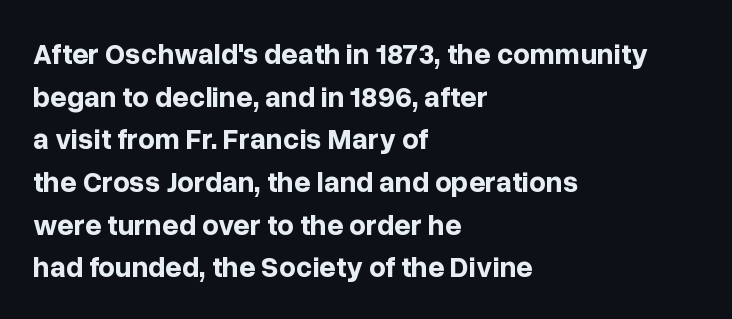
The image shows 29 px bold sans-serif type, upright; set left-aligned, normal line spacing (1.47x), normal letter spacing, not underlined; low stroke contrast and a medium x-height.
